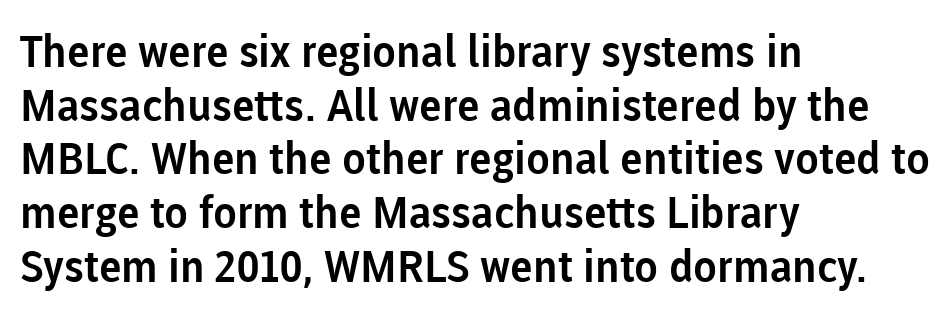
Q: Is the text italic (slanted)? A: No, it is upright.
Q: Is the typeface a serif or a sans-serif typeface? A: Sans-serif.
Q: Is the text underlined? A: No.
Q: How is the paragraph aligned? A: Left-aligned.
Q: Is the spacing between letters normal or unusually wide? A: Normal.
Q: Width (condensed, normal, or wide)? A: Normal.
Q: Stroke contrast? A: Low.
Q: x-height? A: Medium.
Q: Monospaced? A: No.
